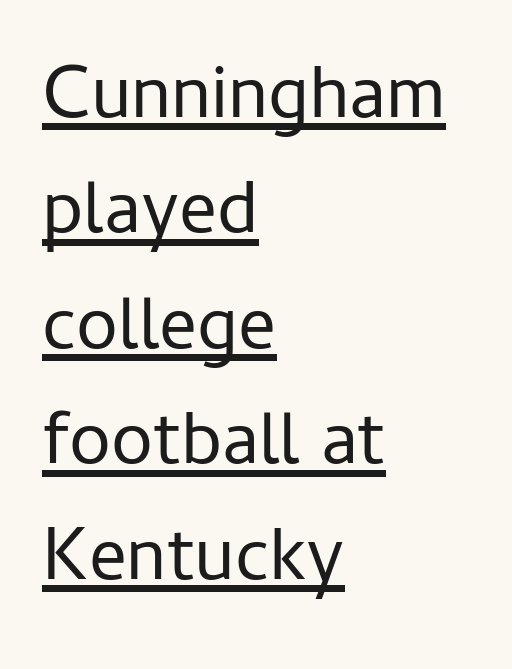
Nope, not italic — everything's standing straight. Alignment: flush left. These lines keep a tight, regular rhythm from letter to letter. Stroke terminals: plain, sans-serif. A typesetter would call this proportional, since set widths differ per character. Looks like someone drew a line under every word here.
